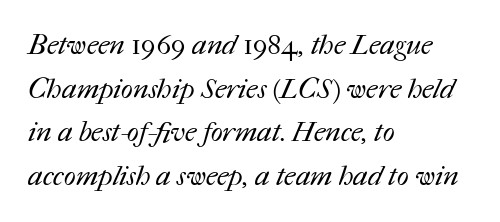
{"bold": "no", "weight": "regular", "width": "normal", "stroke_contrast": "medium", "x_height": "medium", "monospaced": "no", "underline": "no", "align": "left", "line_spacing": "normal", "line_spacing_ratio": 1.56, "letter_spacing": "normal", "letter_spacing_em": 0.0, "glyph_px": 28}
